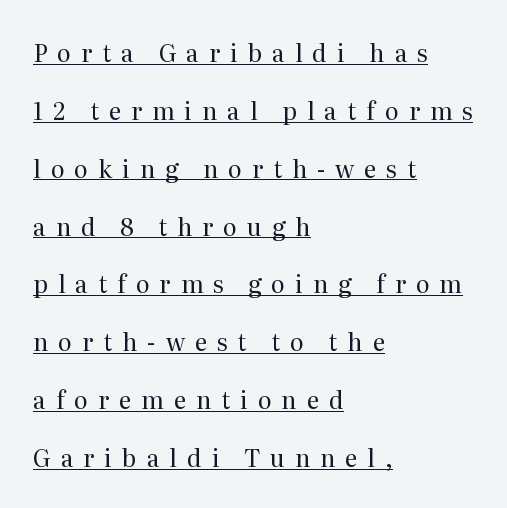
The image shows 24 px text type, upright; set left-aligned, loose line spacing (2.41x), unusually wide letter spacing (+0.41 em), underlined.
